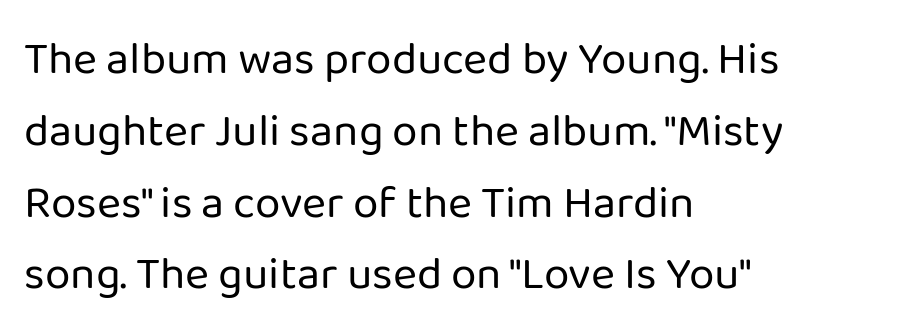
{"serif": "no", "italic": "no", "bold": "no", "weight": "regular", "width": "normal", "stroke_contrast": "low", "x_height": "medium", "monospaced": "no", "underline": "no", "align": "left", "line_spacing": "normal", "line_spacing_ratio": 1.56, "letter_spacing": "normal", "letter_spacing_em": 0.0, "glyph_px": 46}
